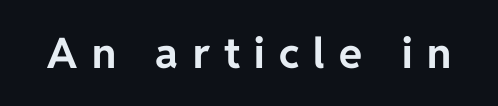
The image shows 42 px bold sans-serif type, upright; set unusually wide letter spacing (+0.34 em), not underlined; low stroke contrast and a medium x-height.
